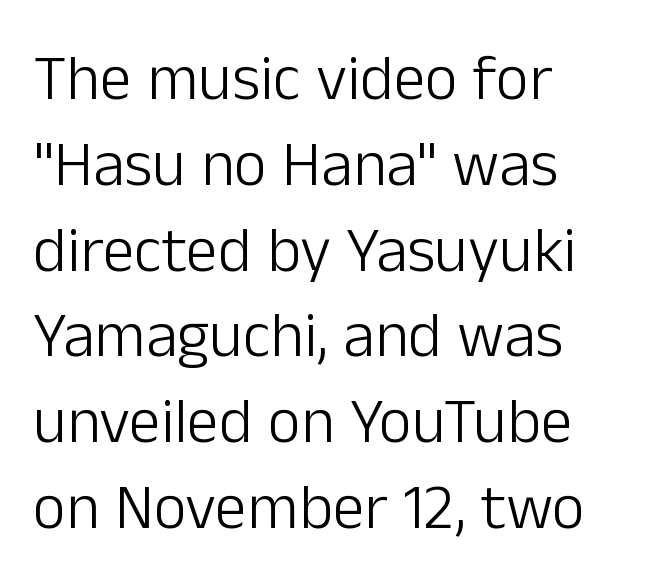
{"serif": "no", "italic": "no", "bold": "no", "weight": "light", "width": "normal", "stroke_contrast": "low", "x_height": "medium", "monospaced": "no", "underline": "no", "align": "left", "line_spacing": "normal", "line_spacing_ratio": 1.34, "letter_spacing": "normal", "letter_spacing_em": 0.0, "glyph_px": 64}
